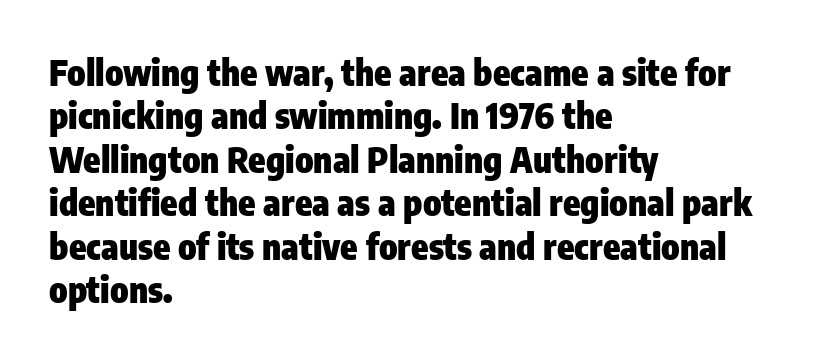
{"serif": "no", "italic": "no", "bold": "yes", "weight": "heavy", "width": "condensed", "stroke_contrast": "low", "x_height": "medium", "monospaced": "no", "underline": "no", "align": "left", "line_spacing_ratio": 1.24, "letter_spacing": "normal", "letter_spacing_em": 0.0, "glyph_px": 35}
